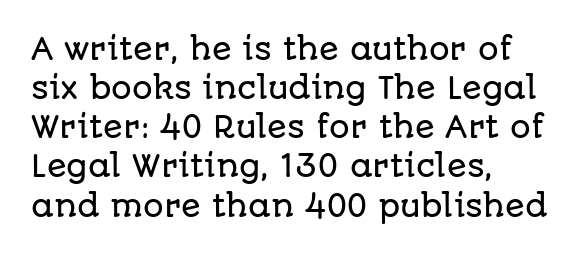
If you measured baseline to baseline, you'd find a middling distance. Plain, unruled lines of type. All the whitespace from short lines collects on the right. This is roman type, the default non-slanted kind. This rendering leaves character spacing at its baseline value.
